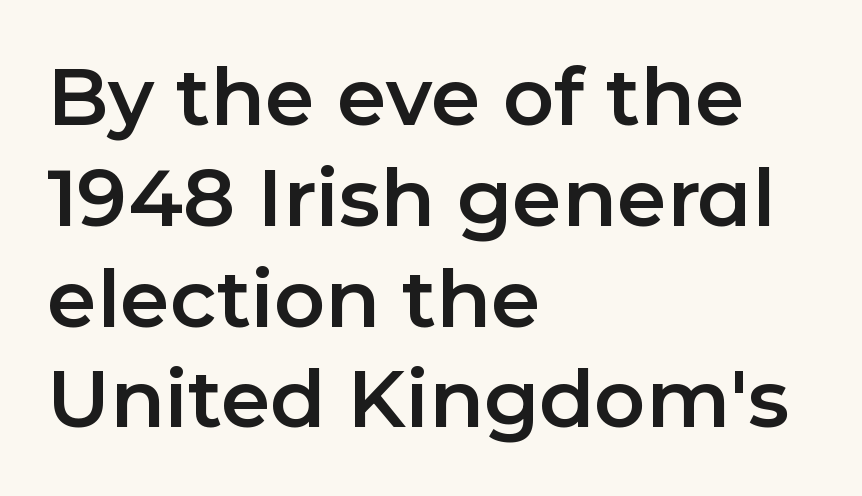
The compositor pushed each line to the left boundary. Here the glyphs are tracked normally, forming tight word shapes. Typographically, this falls in the sans-serif category. Note the varied advance widths — an 'i' is clearly narrower than an 'm'. Words float on clear page, feet unadorned. Posture: upright roman.
